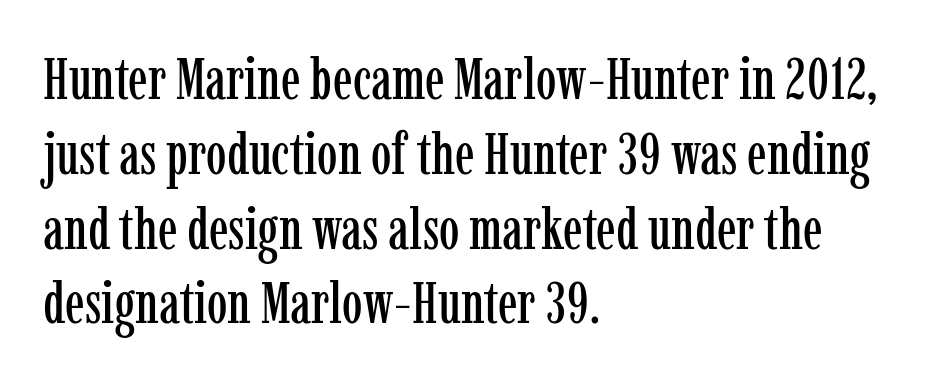
Bare-footed words on every line. The rag falls on the right side of this text block. Observe the ordinary spacing: letters are neighbours, not strangers. This is serif lettering, the kind often seen in printed books. Normally led — the rows are evenly, conventionally spaced.
